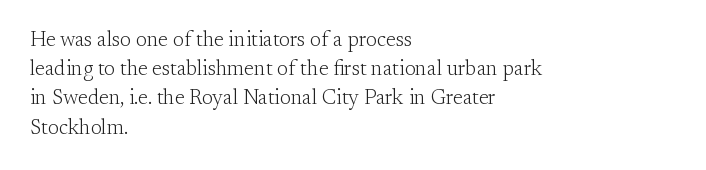
Q: Is the text bold? A: No.
Q: Is the text italic (slanted)? A: No, it is upright.
Q: Is the text underlined? A: No.
Q: How is the paragraph aligned? A: Left-aligned.
Q: Is the spacing between letters normal or unusually wide? A: Normal.
Q: Is the spacing between lines tight, normal or loose? A: Normal.
